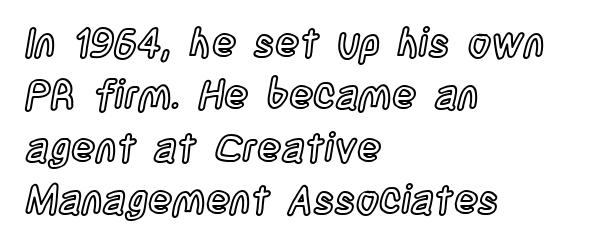
The space between consecutive lines is moderate. Tracking here is standard; glyphs follow each other at the usual distance. Is the block centered? No — it sits flush against the left margin. Spacing verdict: proportional, widths tailored to each character. Descenders are the only things crossing below the line.
